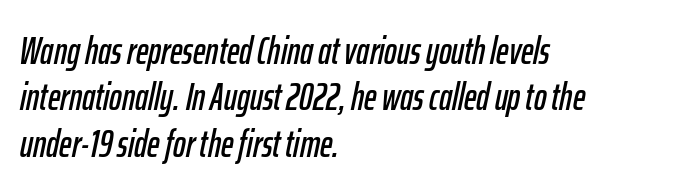
The image shows 38 px condensed type, italic (leaning right); set left-aligned, line spacing 1.22x, normal letter spacing, not underlined; low stroke contrast and a medium x-height.
